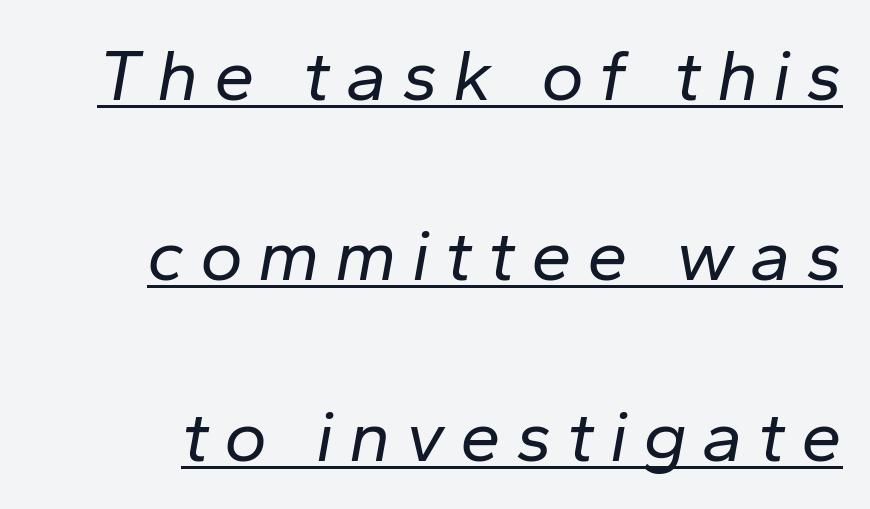
Weight class: somewhere from thin through regular. The letterforms stand isolated, each surrounded by extra space. A typesetter would call this proportional, since set widths differ per character. Successive baselines arrive slowly, with a big drop between each. The passage shown is underscored from start to finish.
